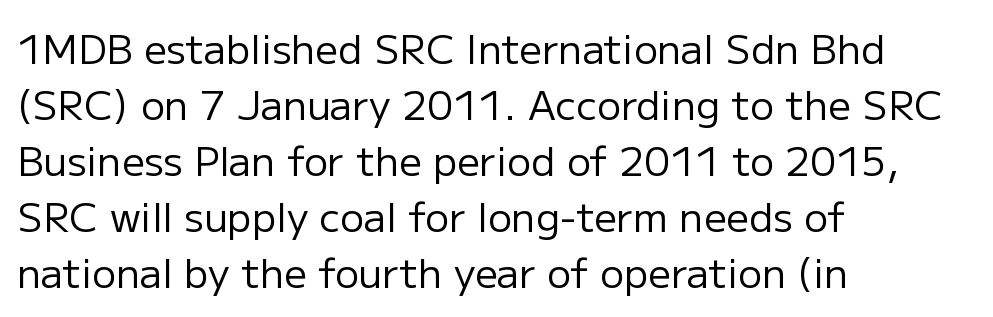
{"serif": "no", "italic": "no", "bold": "no", "weight": "regular", "width": "normal", "stroke_contrast": "low", "x_height": "medium", "monospaced": "no", "underline": "no", "align": "left", "line_spacing": "normal", "line_spacing_ratio": 1.4, "letter_spacing": "normal", "letter_spacing_em": 0.0, "glyph_px": 40}
